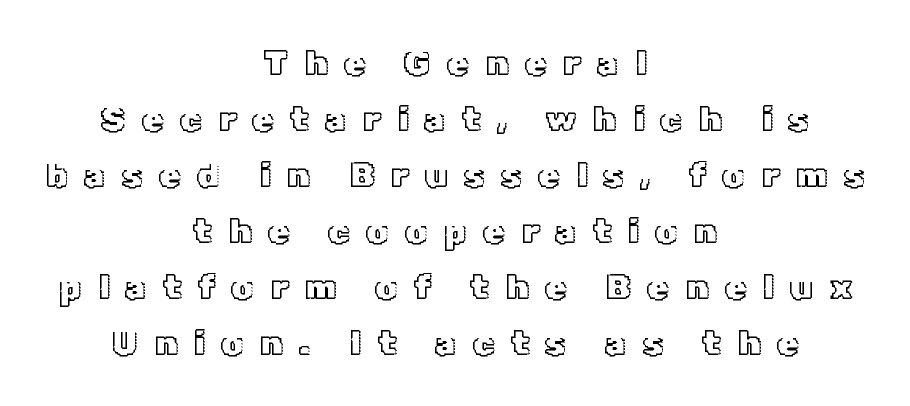
{"italic": "no", "width": "normal", "x_height": "medium", "monospaced": "no", "underline": "no", "align": "center", "line_spacing": "normal", "line_spacing_ratio": 1.6, "letter_spacing": "wide", "letter_spacing_em": 0.46, "glyph_px": 35}
